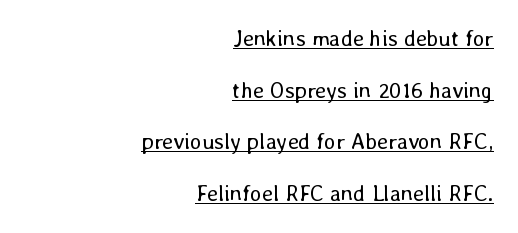
The lines are spread far apart with generous leading. This reads as an unemphasized weight, regular at the heaviest. Notice how the stems are strictly vertical — no italics here. The letterforms sit shoulder to shoulder at normal distance. Caption: lettering with a line underneath. If you drew a ruler down the right edge, every line would touch it.
